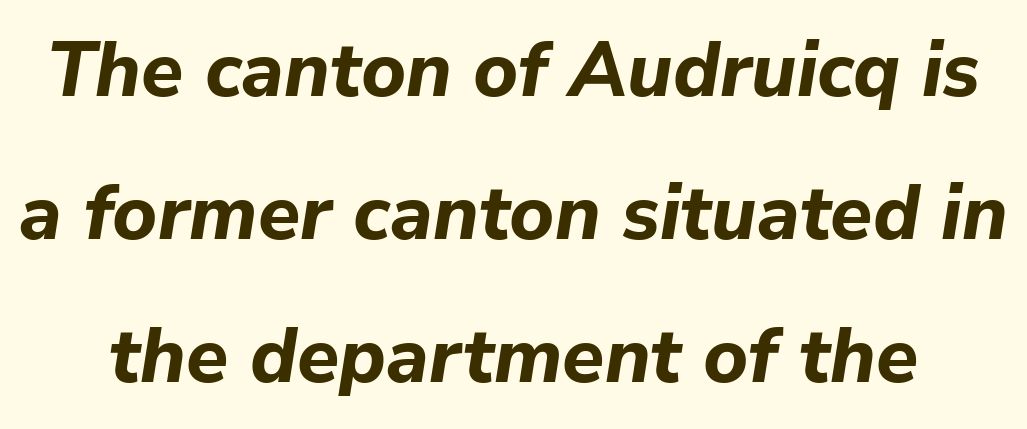
The specimen reads as italic at a glance. Chunky letters — that's bold for sure. Does extra space separate the letters? No, they use regular spacing. A typesetter would call this proportional, since set widths differ per character. The glyphs are unaccompanied by any horizontal stroke below them.
